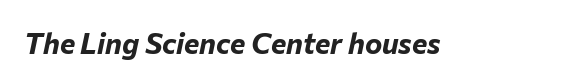
Q: Is the text bold? A: Yes.
Q: Is the text italic (slanted)? A: Yes, it leans right by about 12 degrees.
Q: Is the text underlined? A: No.
Q: Is the spacing between letters normal or unusually wide? A: Normal.
Q: Width (condensed, normal, or wide)? A: Normal.
Q: Stroke contrast? A: Low.
Q: x-height? A: Medium.
Q: Monospaced? A: No.
